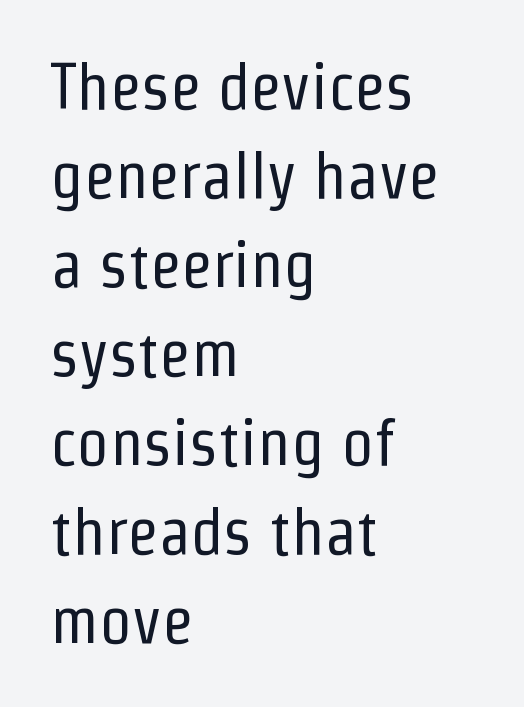
Q: Is the text bold? A: No.
Q: Is the text italic (slanted)? A: No, it is upright.
Q: Is the typeface a serif or a sans-serif typeface? A: Sans-serif.
Q: Is the text underlined? A: No.
Q: How is the paragraph aligned? A: Left-aligned.
Q: Is the spacing between letters normal or unusually wide? A: Normal.
Q: Is the spacing between lines tight, normal or loose? A: Normal.
Q: Width (condensed, normal, or wide)? A: Condensed.
Q: Stroke contrast? A: Low.
Q: x-height? A: Medium.
Q: Monospaced? A: No.
